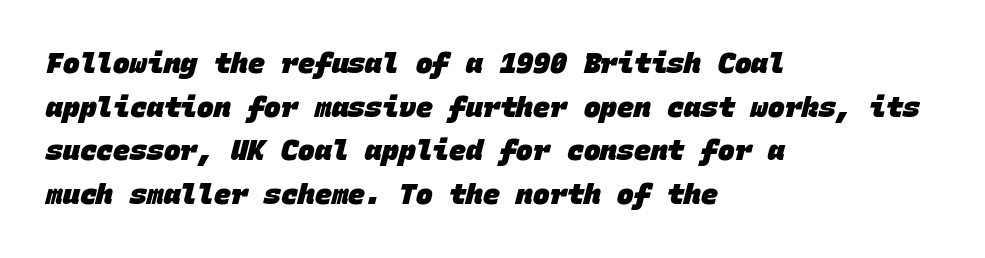
{"serif": "no", "bold": "yes", "weight": "heavy", "width": "normal", "stroke_contrast": "low", "x_height": "large", "monospaced": "yes", "underline": "no", "align": "left", "line_spacing": "normal", "line_spacing_ratio": 1.56, "letter_spacing": "normal", "letter_spacing_em": 0.0, "glyph_px": 28}
